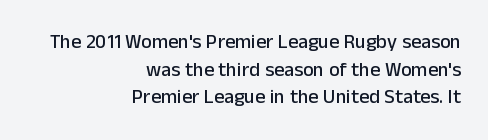
The image shows 20 px text type, upright; set right-aligned, normal line spacing (1.38x), normal letter spacing, not underlined.
